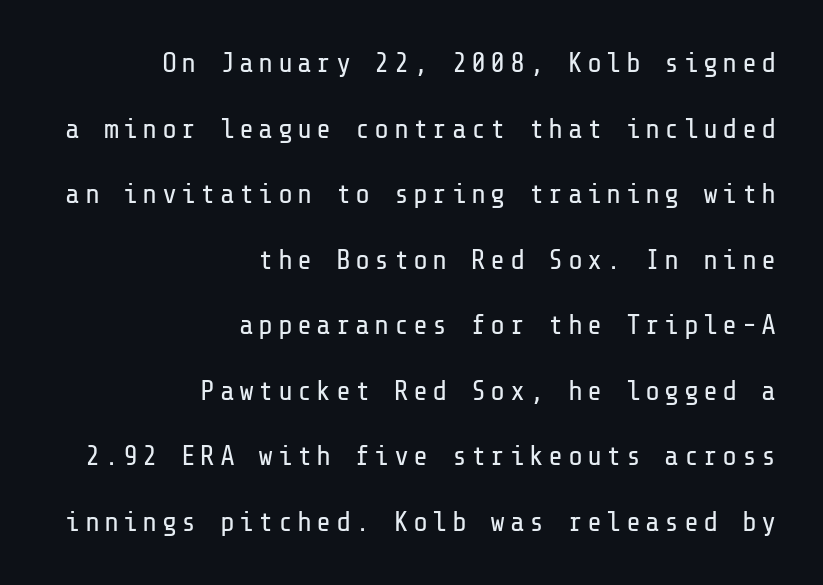
{"serif": "no", "italic": "no", "bold": "no", "weight": "regular", "width": "normal", "stroke_contrast": "low", "x_height": "medium", "underline": "no", "align": "right", "line_spacing": "loose", "line_spacing_ratio": 2.34, "glyph_px": 28}
